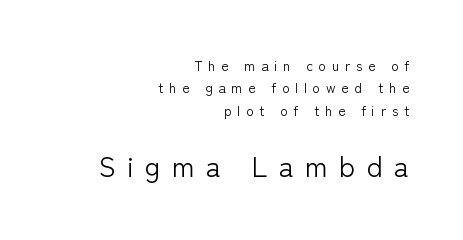
How would I describe the line gaps? Plain and ordinary. The area under the type is left untouched. The text block is weighted toward the right margin, trailing off unevenly leftward. How are the letters spaced? Widely, with obvious added tracking.
